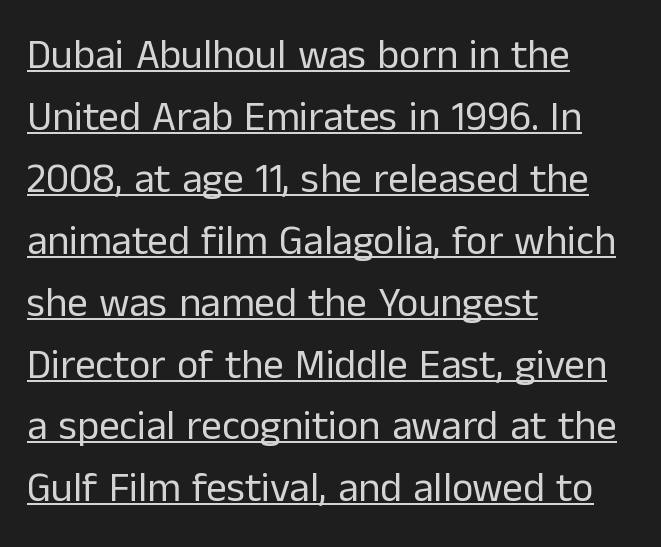
Each word holds together tightly as a unit, with standard inter-letter gaps. Is the block centered? No — it sits flush against the left margin. A typesetter would call this proportional, since set widths differ per character. The face used here is a sans, in the tradition of grotesques and geometrics. The rendering uses a moderate line-height, typical for paragraphs.
